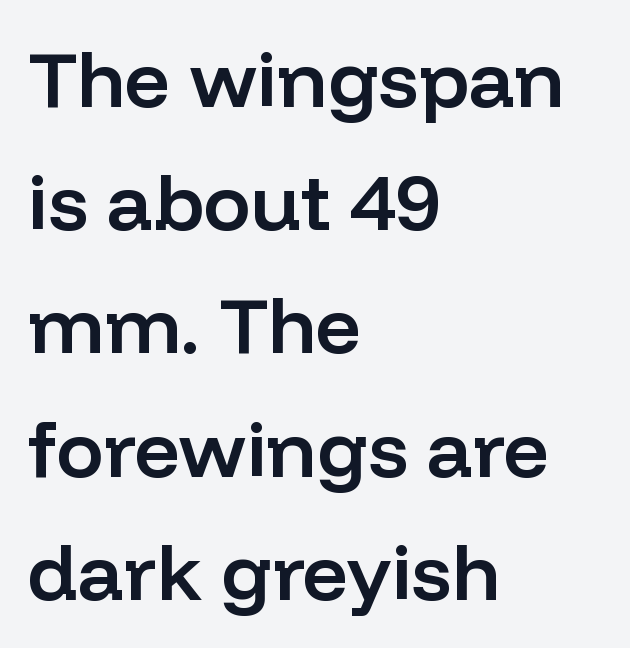
Q: Is the text bold? A: Semi-bold.
Q: Is the text italic (slanted)? A: No, it is upright.
Q: Is the typeface a serif or a sans-serif typeface? A: Sans-serif.
Q: Is the text underlined? A: No.
Q: How is the paragraph aligned? A: Left-aligned.
Q: Is the spacing between letters normal or unusually wide? A: Normal.
Q: Is the spacing between lines tight, normal or loose? A: Normal.
Q: Width (condensed, normal, or wide)? A: Normal.
Q: Stroke contrast? A: Low.
Q: x-height? A: Medium.
Q: Monospaced? A: No.
